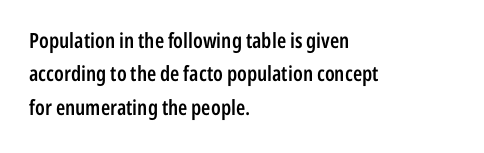
The image shows 21 px text type, upright; set left-aligned, normal line spacing (1.59x), normal letter spacing, not underlined.
